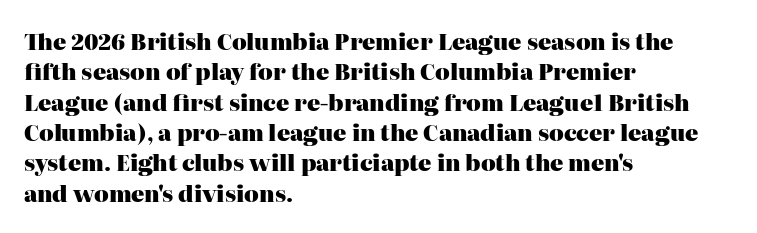
Q: Is the text bold? A: Yes.
Q: Is the text italic (slanted)? A: No, it is upright.
Q: Is the text underlined? A: No.
Q: How is the paragraph aligned? A: Left-aligned.
Q: Is the spacing between letters normal or unusually wide? A: Normal.
Q: Is the spacing between lines tight, normal or loose? A: Normal.
